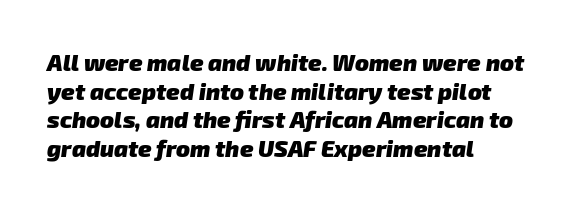
Q: Is the text bold? A: Yes.
Q: Is the text underlined? A: No.
Q: How is the paragraph aligned? A: Left-aligned.
Q: Is the spacing between letters normal or unusually wide? A: Normal.
